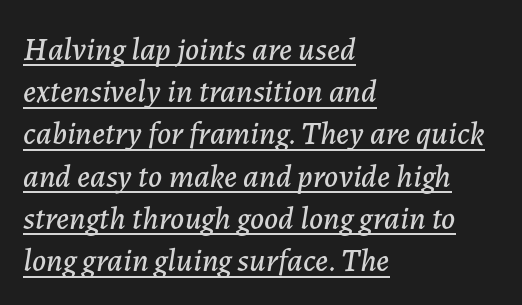
{"italic": "yes", "lean": "right", "slant_degrees": 7, "width": "normal", "stroke_contrast": "low", "x_height": "medium", "monospaced": "no", "underline": "yes", "align": "left", "line_spacing": "normal", "line_spacing_ratio": 1.32, "letter_spacing": "normal", "letter_spacing_em": 0.0, "glyph_px": 32}
